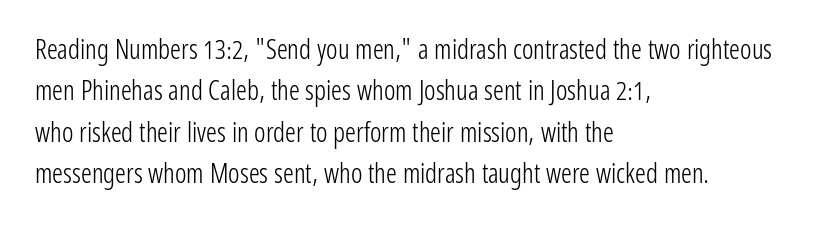
Q: Is the text bold? A: No.
Q: Is the text italic (slanted)? A: No, it is upright.
Q: Is the text underlined? A: No.
Q: How is the paragraph aligned? A: Left-aligned.
Q: Is the spacing between letters normal or unusually wide? A: Normal.
Q: Is the spacing between lines tight, normal or loose? A: Normal.
